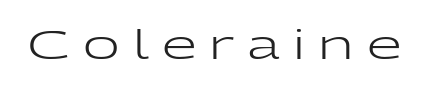
The image shows 40 px regular-weight, wide sans-serif type, upright; set unusually wide letter spacing (+0.33 em), not underlined; low stroke contrast and a medium x-height.
